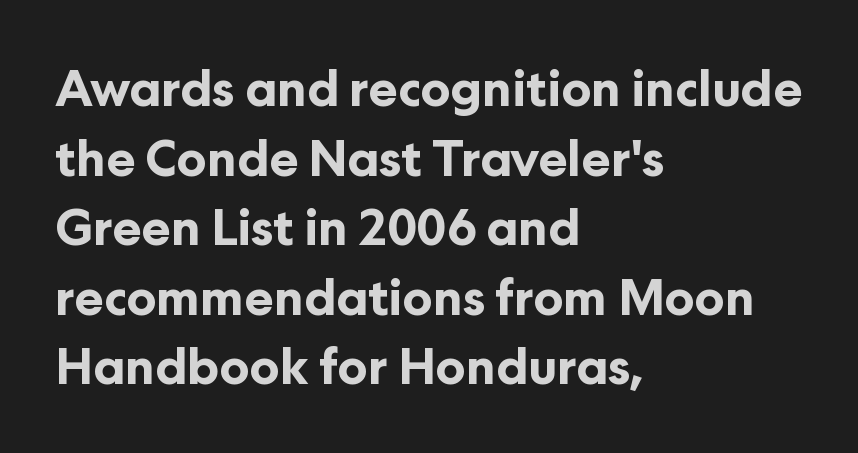
The image shows 49 px bold sans-serif type, upright; set left-aligned, normal line spacing (1.42x), normal letter spacing, not underlined; low stroke contrast and a medium x-height.
